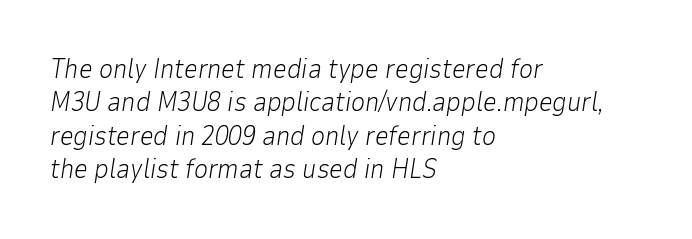
Q: Is the text bold? A: No.
Q: Is the text italic (slanted)? A: Yes, it leans right by about 9 degrees.
Q: Is the text underlined? A: No.
Q: How is the paragraph aligned? A: Left-aligned.
Q: Is the spacing between letters normal or unusually wide? A: Normal.
